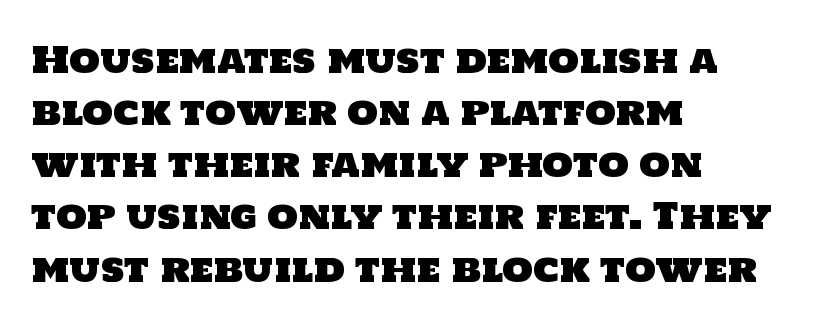
A normal amount of white space separates one row of letters from the next. A typesetter would call this proportional, since set widths differ per character. Inter-character spacing is left at the font's built-in metrics. Lines of text with bare space underneath. Visually the block forms a straight wall on the left and a jagged coastline on the right. The text was rendered using a sans face with plain stroke endings.
